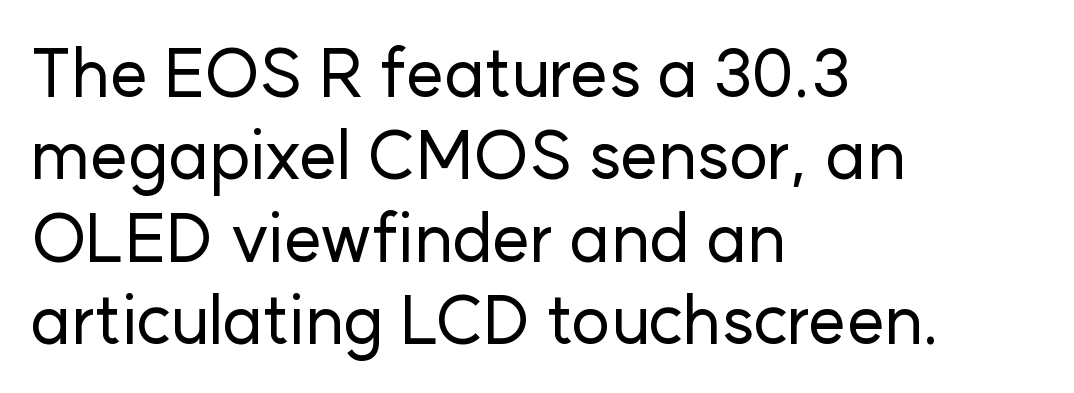
The image shows 67 px sans-serif type, upright; set left-aligned, line spacing 1.23x, normal letter spacing, not underlined; low stroke contrast and a medium x-height.
